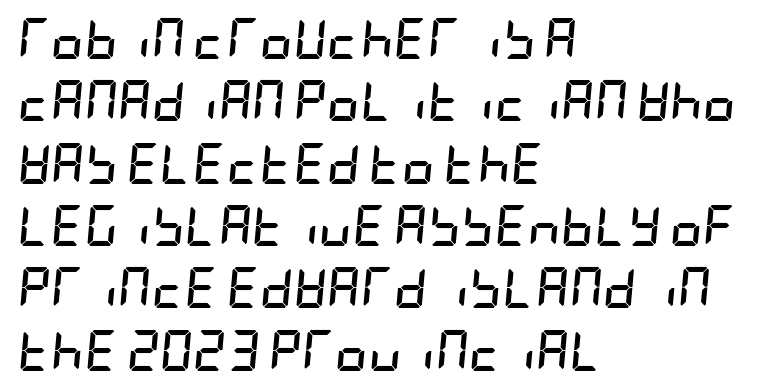
Q: Is the text bold? A: Yes.
Q: Is the text italic (slanted)? A: Yes, it leans right by about 5 degrees.
Q: Is the text underlined? A: No.
Q: How is the paragraph aligned? A: Left-aligned.
Q: Is the spacing between letters normal or unusually wide? A: Normal.
Q: Is the spacing between lines tight, normal or loose? A: Normal.
Q: Width (condensed, normal, or wide)? A: Condensed.
Q: Stroke contrast? A: Low.
Q: x-height? A: Large.
